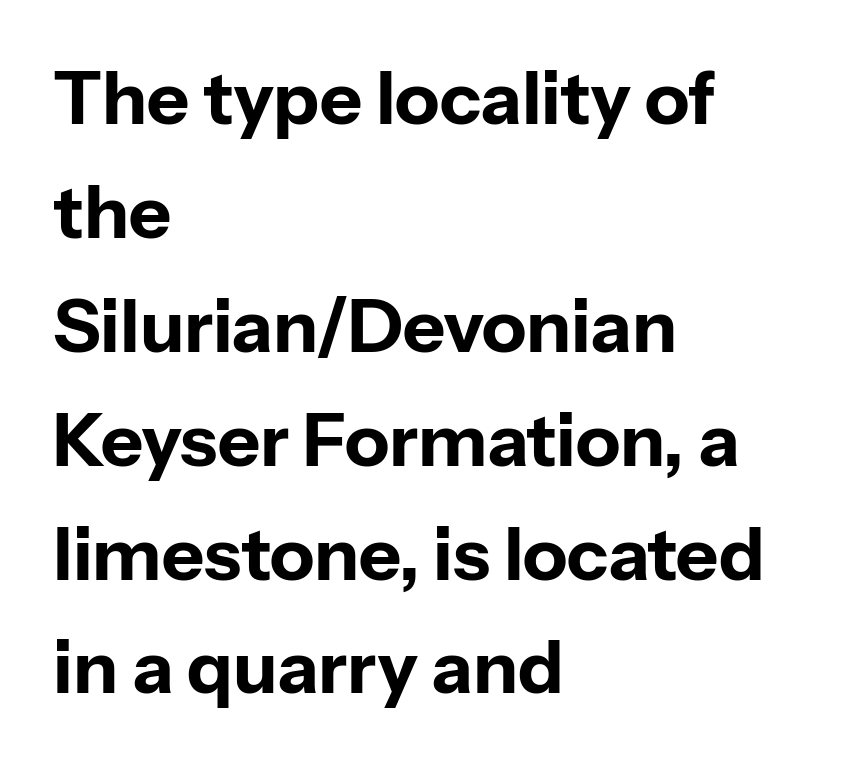
Ordinary non-slanted type is in use. Bare-footed words on every line. Left-aligned paragraph, ragged on the right. Proportional: the letters do not fall into vertical columns. Students, observe: this is what conventionally led text looks like. Short note: letters normally spaced.
